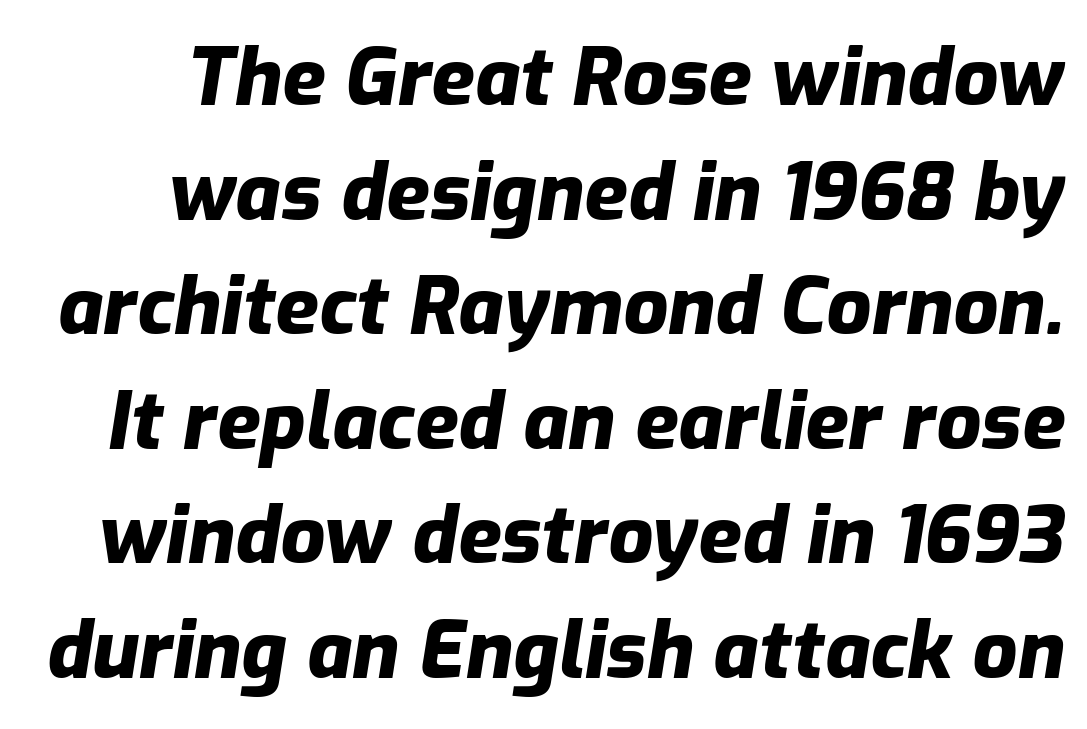
{"italic": "yes", "lean": "right", "slant_degrees": 9, "bold": "yes", "weight": "heavy", "width": "normal", "stroke_contrast": "low", "x_height": "medium", "monospaced": "no", "underline": "no", "line_spacing": "normal", "line_spacing_ratio": 1.45, "letter_spacing": "normal", "letter_spacing_em": 0.0, "glyph_px": 79}
